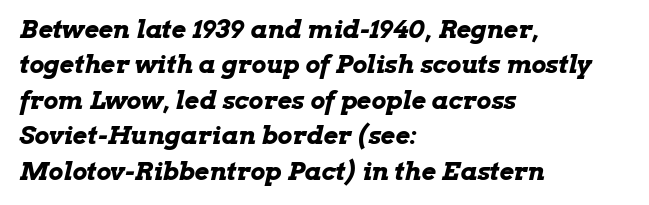
Q: Is the text bold? A: Yes.
Q: Is the text italic (slanted)? A: Yes, it leans right by about 13 degrees.
Q: Is the text underlined? A: No.
Q: How is the paragraph aligned? A: Left-aligned.
Q: Is the spacing between letters normal or unusually wide? A: Normal.
Q: Is the spacing between lines tight, normal or loose? A: Normal.
